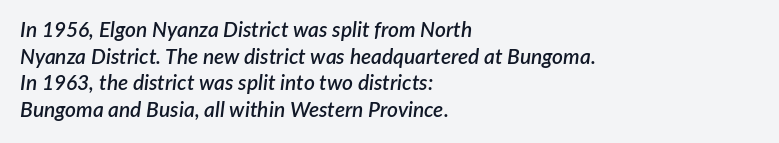
The image shows 21 px text type, italic (leaning right); set left-aligned, normal line spacing (1.27x), normal letter spacing, not underlined.
